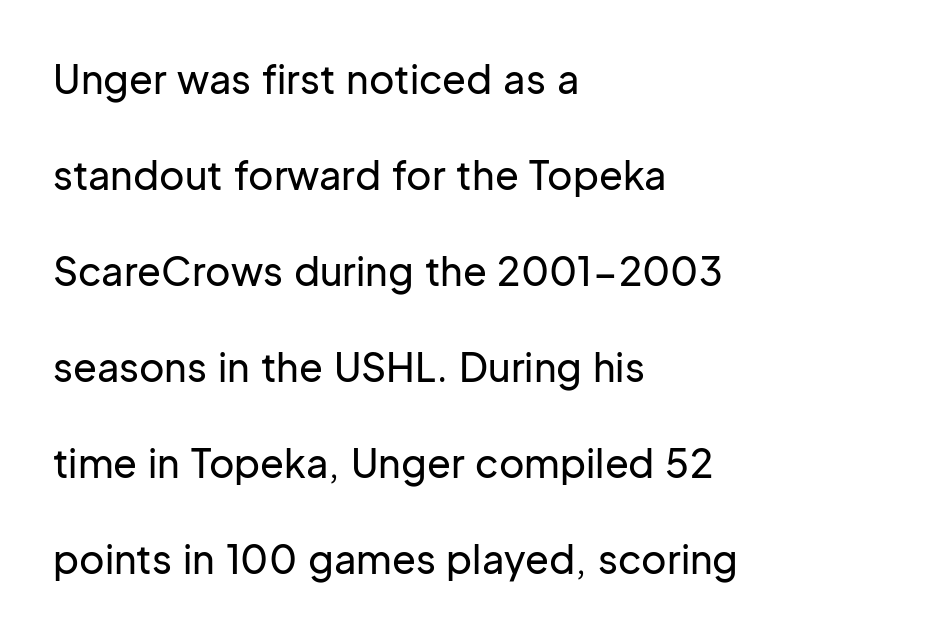
{"serif": "no", "italic": "no", "width": "normal", "stroke_contrast": "low", "x_height": "medium", "monospaced": "no", "underline": "no", "align": "left", "line_spacing": "loose", "line_spacing_ratio": 2.46, "letter_spacing": "normal", "letter_spacing_em": 0.0, "glyph_px": 39}
